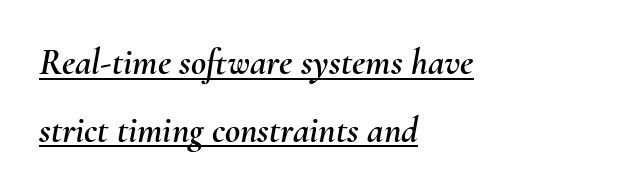
Caption: lettering with a line underneath. There is no visible air inserted between adjacent glyphs. Short and long lines alike share a common starting point at left. Varying glyph widths throughout — classic text-font behaviour.
